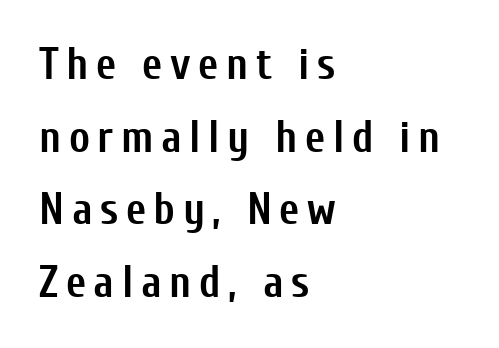
The image shows 44 px semibold, condensed sans-serif type, upright; set left-aligned, normal line spacing (1.65x), not underlined; low stroke contrast and a medium x-height.
